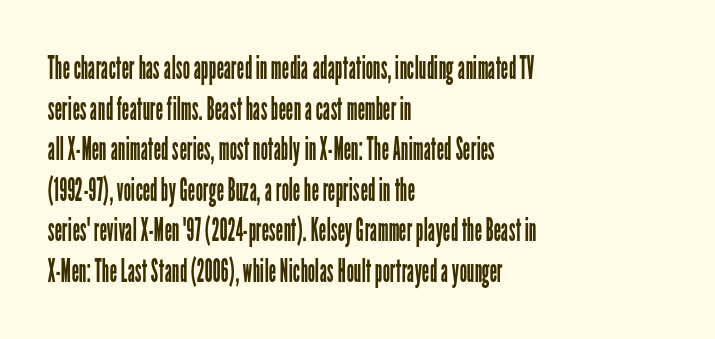
{"serif": "no", "italic": "no", "bold": "no", "weight": "regular", "width": "condensed", "stroke_contrast": "low", "x_height": "medium", "monospaced": "no", "underline": "no", "align": "left", "line_spacing_ratio": 1.23, "letter_spacing": "normal", "letter_spacing_em": 0.0, "glyph_px": 33}
